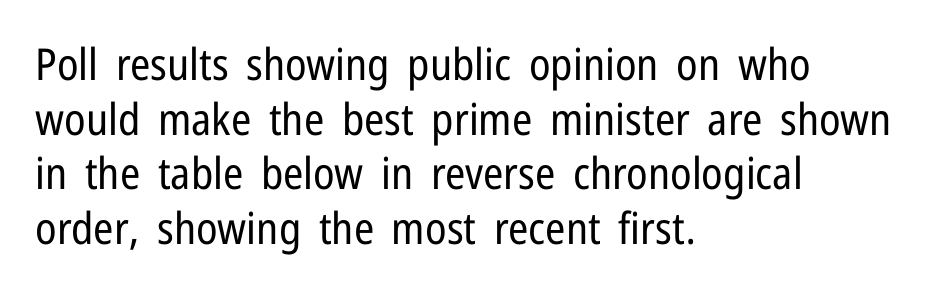
{"serif": "no", "italic": "no", "bold": "no", "weight": "regular", "width": "condensed", "stroke_contrast": "low", "x_height": "medium", "monospaced": "no", "underline": "no", "align": "left", "line_spacing_ratio": 1.24, "letter_spacing": "normal", "letter_spacing_em": 0.0, "glyph_px": 44}
